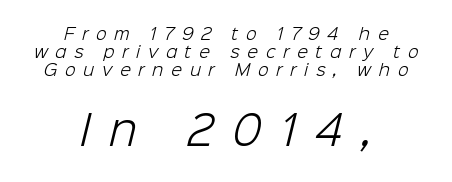
{"serif": "no", "bold": "no", "weight": "light", "width": "normal", "stroke_contrast": "low", "x_height": "medium", "monospaced": "no", "underline": "no", "align": "center", "line_spacing": "tight", "line_spacing_ratio": 1.13, "letter_spacing": "wide", "letter_spacing_em": 0.48, "larger_block": "second", "size_ratio": 2.5, "glyph_px": 40}
